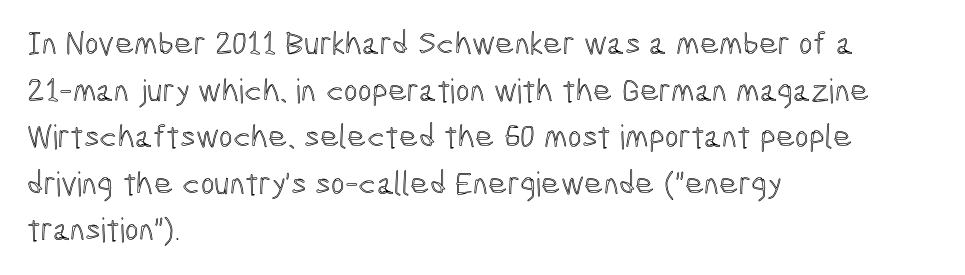
The image shows 33 px condensed type, upright; set left-aligned, normal line spacing (1.41x), normal letter spacing, not underlined; a medium x-height.
